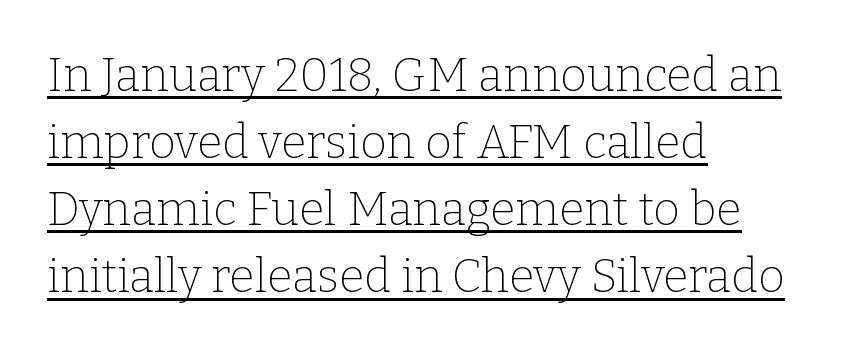
{"serif": "yes", "italic": "no", "bold": "no", "weight": "thin", "width": "normal", "stroke_contrast": "low", "x_height": "medium", "monospaced": "no", "underline": "yes", "align": "left", "line_spacing": "normal", "line_spacing_ratio": 1.46, "letter_spacing": "normal", "letter_spacing_em": 0.0, "glyph_px": 46}
